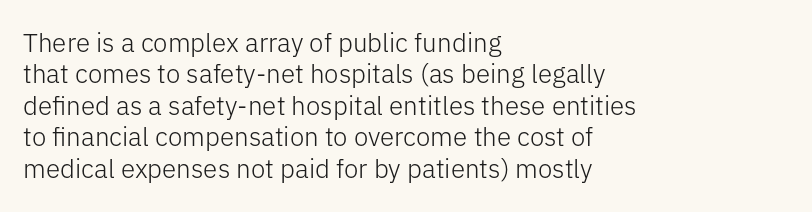
{"italic": "no", "bold": "no", "underline": "no", "align": "left", "line_spacing_ratio": 1.21, "letter_spacing": "normal", "letter_spacing_em": 0.0, "glyph_px": 26}
